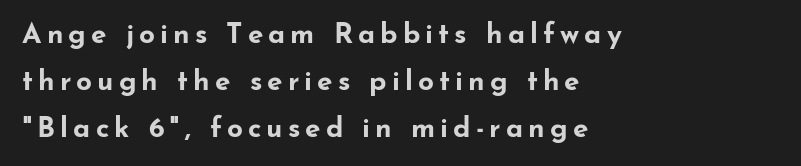
{"serif": "no", "italic": "no", "bold": "yes", "weight": "bold", "width": "wide", "stroke_contrast": "low", "x_height": "small", "monospaced": "no", "underline": "no", "align": "left", "line_spacing": "normal", "line_spacing_ratio": 1.67, "glyph_px": 28}
